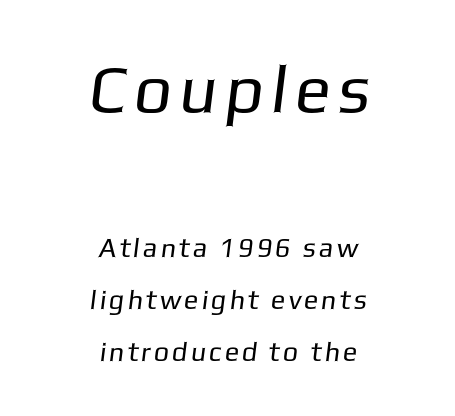
These two chunks differ in scale, with the top chunk taking the larger measure. Nobody drew a line under any word here. Spacing verdict: proportional, widths tailored to each character. This rendering employs a face without finishing strokes, i.e., a sans-serif. Vertical spacing — loose.
